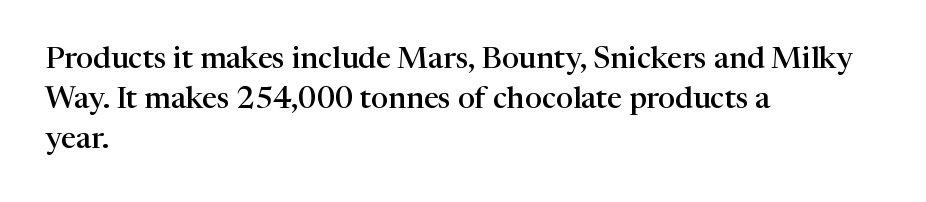
Q: Is the text bold? A: Semi-bold.
Q: Is the text italic (slanted)? A: No, it is upright.
Q: Is the typeface a serif or a sans-serif typeface? A: Serif.
Q: Is the text underlined? A: No.
Q: How is the paragraph aligned? A: Left-aligned.
Q: Is the spacing between letters normal or unusually wide? A: Normal.
Q: Is the spacing between lines tight, normal or loose? A: Normal.
Q: Width (condensed, normal, or wide)? A: Normal.
Q: Stroke contrast? A: High.
Q: x-height? A: Medium.
Q: Monospaced? A: No.
